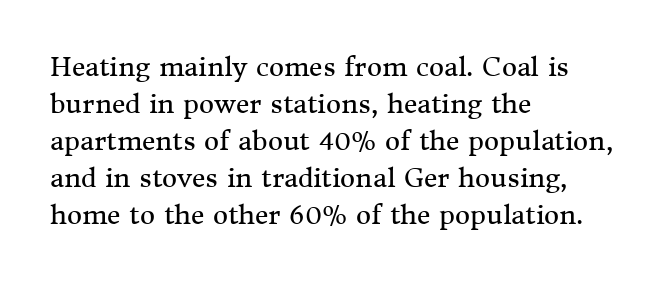
Q: Is the text bold? A: No.
Q: Is the text italic (slanted)? A: No, it is upright.
Q: Is the text underlined? A: No.
Q: How is the paragraph aligned? A: Left-aligned.
Q: Is the spacing between letters normal or unusually wide? A: Normal.
Q: Is the spacing between lines tight, normal or loose? A: Normal.
